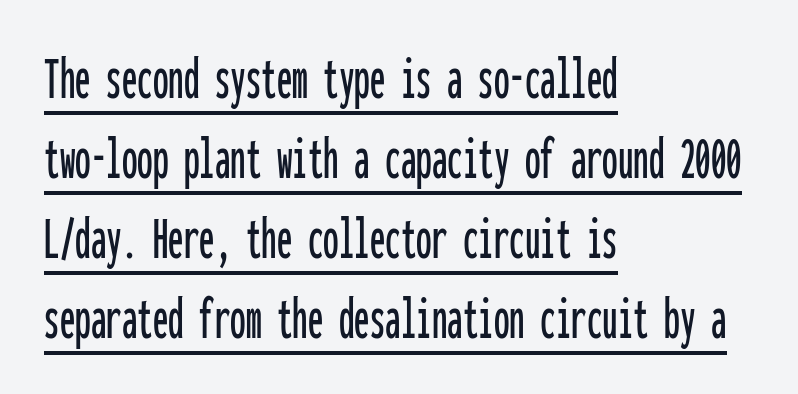
Q: Is the text italic (slanted)? A: No, it is upright.
Q: Is the typeface a serif or a sans-serif typeface? A: Sans-serif.
Q: Is the text underlined? A: Yes.
Q: How is the paragraph aligned? A: Left-aligned.
Q: Is the spacing between letters normal or unusually wide? A: Normal.
Q: Is the spacing between lines tight, normal or loose? A: Normal.
Q: Width (condensed, normal, or wide)? A: Condensed.
Q: Stroke contrast? A: Low.
Q: x-height? A: Medium.
Q: Monospaced? A: Yes.
